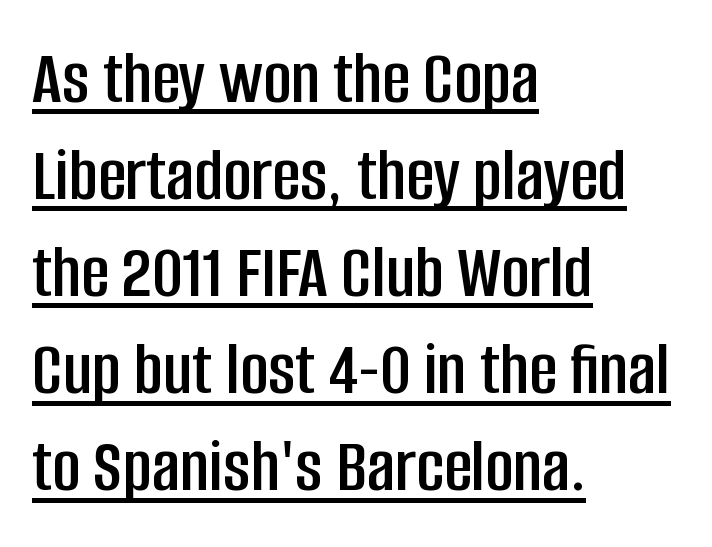
The image shows 77 px condensed sans-serif type, upright; set left-aligned, normal line spacing (1.26x), normal letter spacing, underlined; low stroke contrast and a large x-height.
